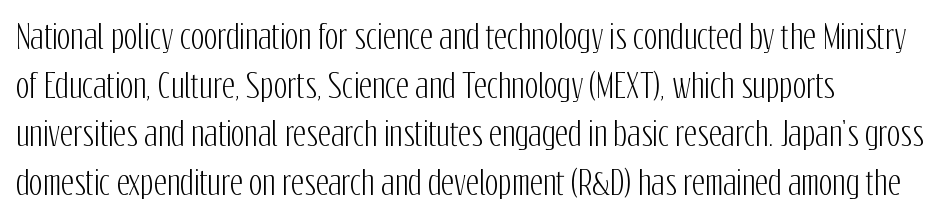
Q: Is the text italic (slanted)? A: No, it is upright.
Q: Is the typeface a serif or a sans-serif typeface? A: Sans-serif.
Q: Is the text underlined? A: No.
Q: How is the paragraph aligned? A: Left-aligned.
Q: Is the spacing between letters normal or unusually wide? A: Normal.
Q: Is the spacing between lines tight, normal or loose? A: Normal.
Q: Width (condensed, normal, or wide)? A: Condensed.
Q: Stroke contrast? A: Low.
Q: x-height? A: Medium.
Q: Monospaced? A: No.
